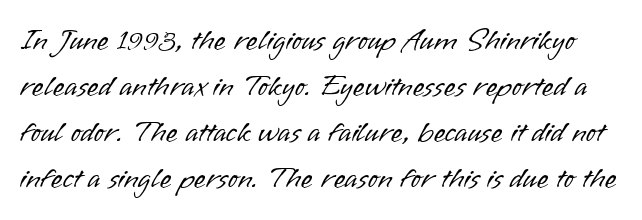
No feet cap the strokes, marking this as sans-serif type. Each letter keeps its own natural width here, so spacing adapts to shape. Does extra space separate the letters? No, they use regular spacing. The weight tops out at a normal text grade. The strip under each line holds only bare page.
